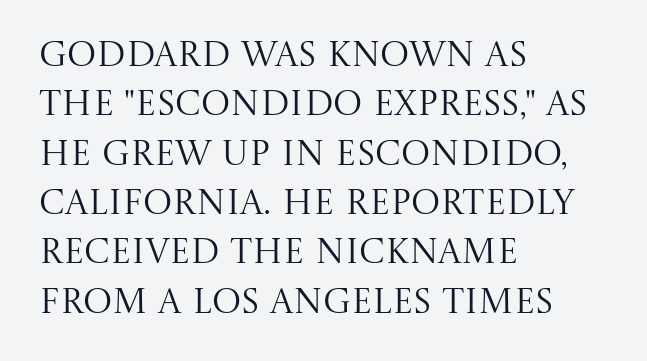
The image shows 35 px regular-weight serif type, upright; set left-aligned, normal line spacing (1.41x), normal letter spacing, not underlined; medium stroke contrast and a large x-height.
